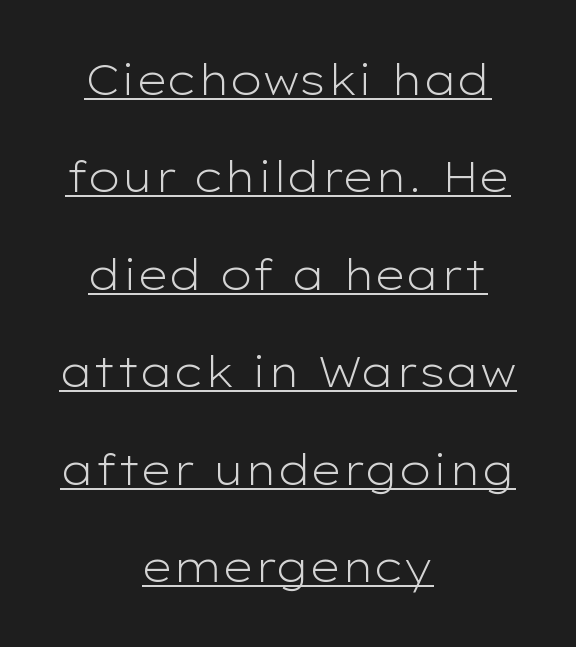
Q: Is the text bold? A: No.
Q: Is the text italic (slanted)? A: No, it is upright.
Q: Is the typeface a serif or a sans-serif typeface? A: Sans-serif.
Q: Is the text underlined? A: Yes.
Q: How is the paragraph aligned? A: Centered.
Q: Is the spacing between letters normal or unusually wide? A: Normal.
Q: Is the spacing between lines tight, normal or loose? A: Loose.
Q: Width (condensed, normal, or wide)? A: Wide.
Q: Stroke contrast? A: Low.
Q: x-height? A: Medium.
Q: Monospaced? A: No.
